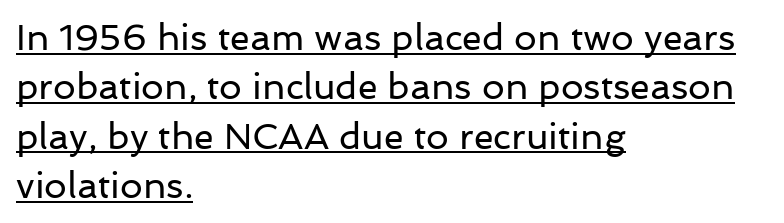
Q: Is the text bold? A: No.
Q: Is the text italic (slanted)? A: No, it is upright.
Q: Is the typeface a serif or a sans-serif typeface? A: Sans-serif.
Q: Is the text underlined? A: Yes.
Q: How is the paragraph aligned? A: Left-aligned.
Q: Is the spacing between letters normal or unusually wide? A: Normal.
Q: Is the spacing between lines tight, normal or loose? A: Normal.
Q: Width (condensed, normal, or wide)? A: Normal.
Q: Stroke contrast? A: Low.
Q: x-height? A: Medium.
Q: Monospaced? A: No.
